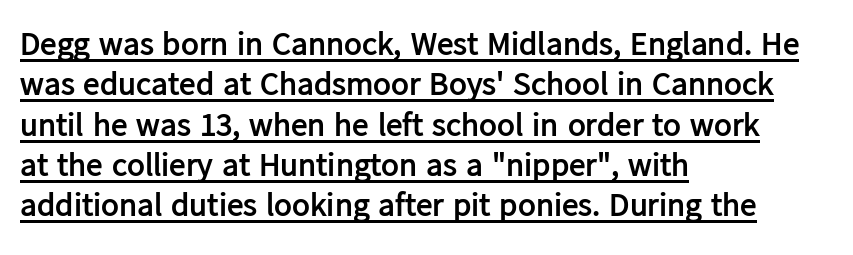
Q: Is the text bold? A: Yes.
Q: Is the text italic (slanted)? A: No, it is upright.
Q: Is the typeface a serif or a sans-serif typeface? A: Sans-serif.
Q: Is the text underlined? A: Yes.
Q: How is the paragraph aligned? A: Left-aligned.
Q: Is the spacing between letters normal or unusually wide? A: Normal.
Q: Width (condensed, normal, or wide)? A: Normal.
Q: Stroke contrast? A: Low.
Q: x-height? A: Medium.
Q: Monospaced? A: No.
